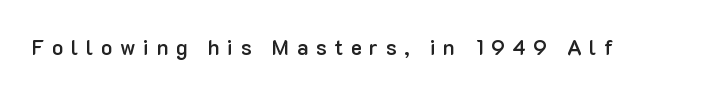
{"italic": "no", "bold": "semi", "underline": "no", "letter_spacing": "wide", "letter_spacing_em": 0.36, "glyph_px": 21}
